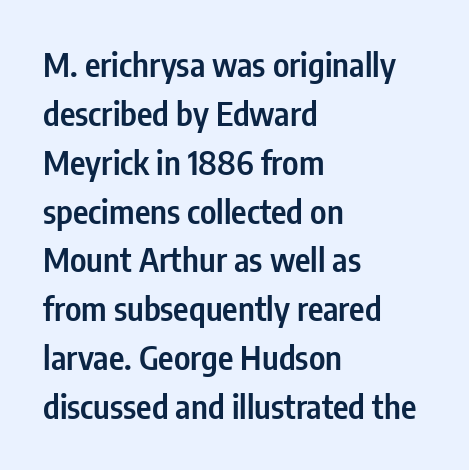
Stroke thickness is moderately raised; the sample reads as semibold. The vertical gap from one line to the next is medium. Character widths vary here, with narrow letters taking less room than wide ones. I'd call this a sans setting — the letters go barefoot.
